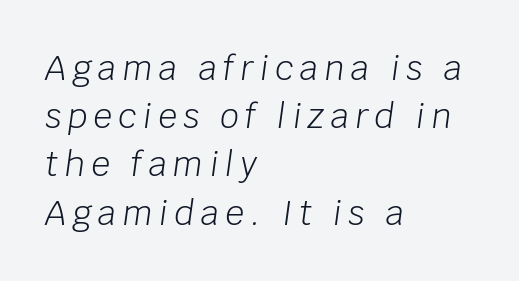
{"italic": "yes", "lean": "right", "slant_degrees": 8, "bold": "no", "weight": "light", "width": "normal", "stroke_contrast": "low", "x_height": "large", "monospaced": "no", "underline": "no", "align": "left", "line_spacing": "normal", "line_spacing_ratio": 1.46, "glyph_px": 33}
